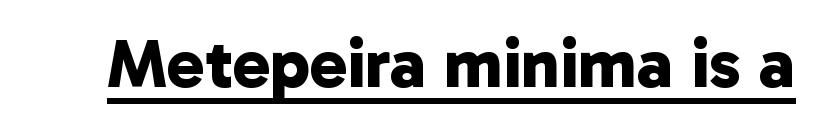
{"serif": "no", "bold": "yes", "weight": "bold", "width": "normal", "stroke_contrast": "low", "x_height": "medium", "monospaced": "no", "underline": "yes", "letter_spacing": "normal", "letter_spacing_em": 0.0, "glyph_px": 70}
